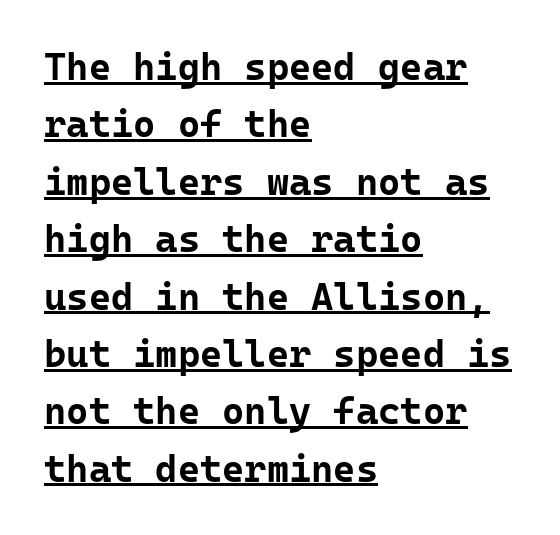
Q: Is the text bold? A: Yes.
Q: Is the text italic (slanted)? A: No, it is upright.
Q: Is the typeface a serif or a sans-serif typeface? A: Sans-serif.
Q: Is the text underlined? A: Yes.
Q: How is the paragraph aligned? A: Left-aligned.
Q: Is the spacing between letters normal or unusually wide? A: Normal.
Q: Is the spacing between lines tight, normal or loose? A: Normal.
Q: Width (condensed, normal, or wide)? A: Normal.
Q: Stroke contrast? A: Low.
Q: x-height? A: Medium.
Q: Monospaced? A: Yes.
